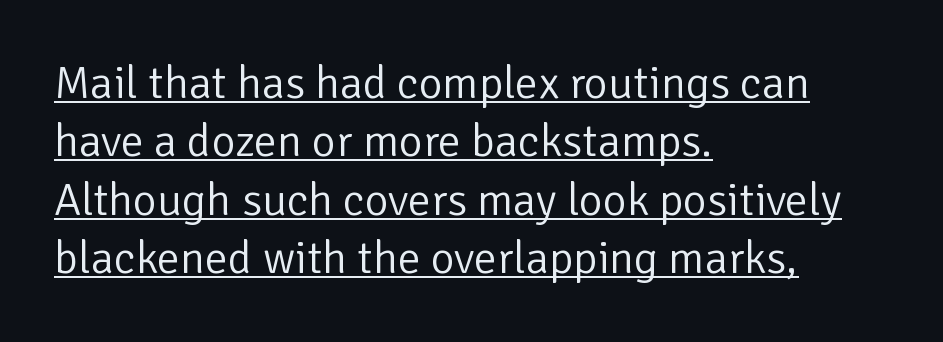
Q: Is the text bold? A: No.
Q: Is the text italic (slanted)? A: No, it is upright.
Q: Is the typeface a serif or a sans-serif typeface? A: Sans-serif.
Q: Is the text underlined? A: Yes.
Q: How is the paragraph aligned? A: Left-aligned.
Q: Is the spacing between letters normal or unusually wide? A: Normal.
Q: Is the spacing between lines tight, normal or loose? A: Normal.
Q: Width (condensed, normal, or wide)? A: Normal.
Q: Stroke contrast? A: Low.
Q: x-height? A: Medium.
Q: Monospaced? A: No.
